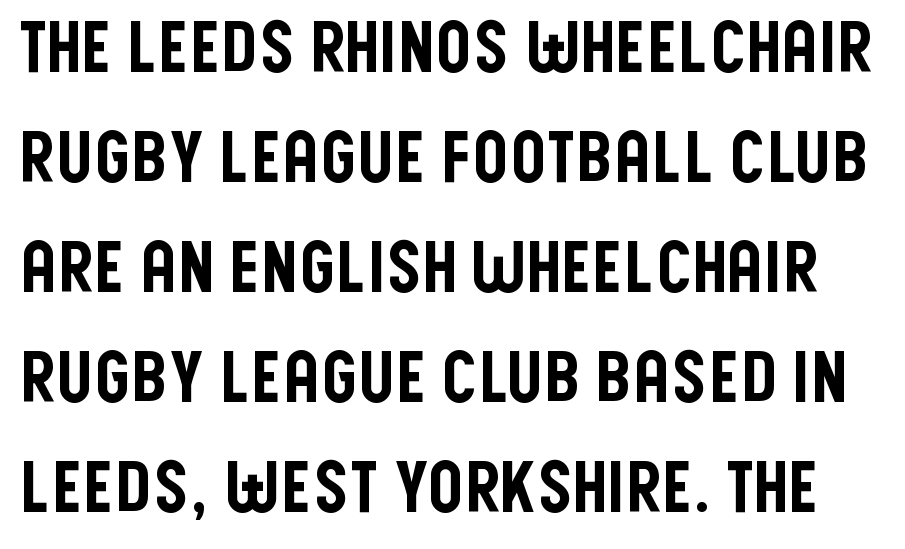
The image shows 70 px condensed sans-serif type, upright; set normal line spacing (1.57x), normal letter spacing, not underlined; low stroke contrast and a large x-height.
